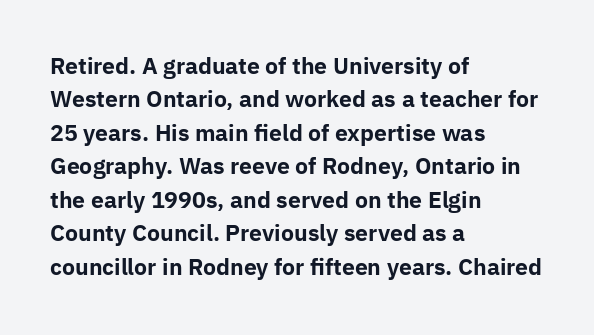
Q: Is the text bold? A: Yes.
Q: Is the text italic (slanted)? A: No, it is upright.
Q: Is the text underlined? A: No.
Q: How is the paragraph aligned? A: Left-aligned.
Q: Is the spacing between letters normal or unusually wide? A: Normal.
Q: Is the spacing between lines tight, normal or loose? A: Normal.
